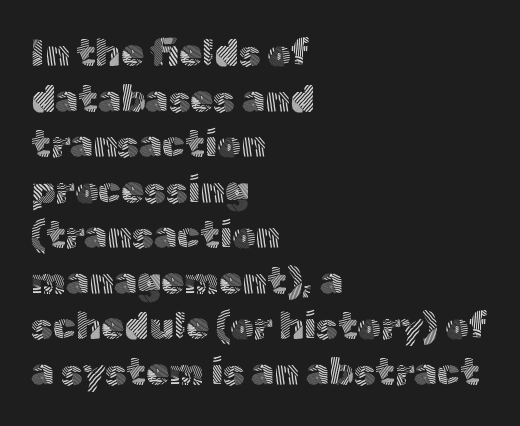
{"serif": "no", "italic": "no", "bold": "no", "weight": "light", "width": "normal", "x_height": "medium", "monospaced": "no", "underline": "no", "align": "left", "line_spacing_ratio": 1.23, "letter_spacing": "normal", "letter_spacing_em": 0.0, "glyph_px": 37}
